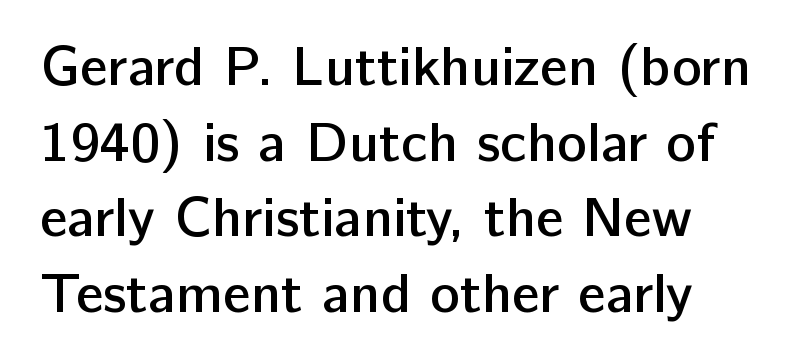
The image shows 56 px semibold sans-serif type, upright; set normal line spacing (1.35x), normal letter spacing, not underlined; low stroke contrast and a medium x-height.
